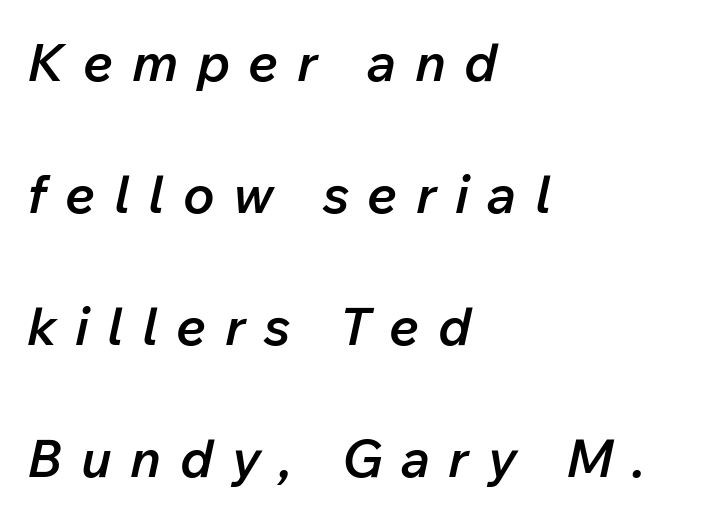
{"italic": "yes", "lean": "right", "slant_degrees": 12, "bold": "semi", "weight": "semibold", "width": "normal", "stroke_contrast": "low", "x_height": "medium", "monospaced": "no", "underline": "no", "align": "left", "line_spacing": "loose", "line_spacing_ratio": 2.49, "letter_spacing": "wide", "letter_spacing_em": 0.35, "glyph_px": 53}
